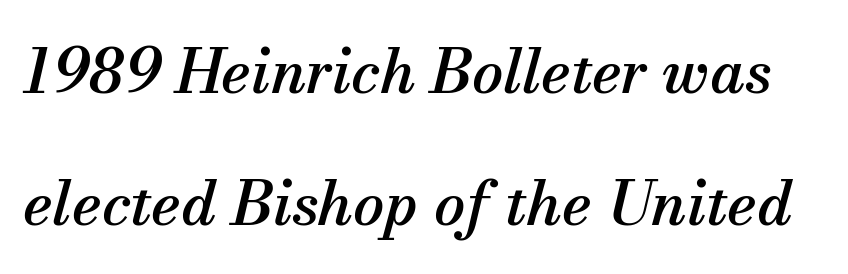
Q: Is the text italic (slanted)? A: Yes, it leans right by about 13 degrees.
Q: Is the typeface a serif or a sans-serif typeface? A: Serif.
Q: Is the text underlined? A: No.
Q: Is the spacing between letters normal or unusually wide? A: Normal.
Q: Is the spacing between lines tight, normal or loose? A: Loose.
Q: Width (condensed, normal, or wide)? A: Normal.
Q: Stroke contrast? A: Medium.
Q: x-height? A: Small.
Q: Monospaced? A: No.
